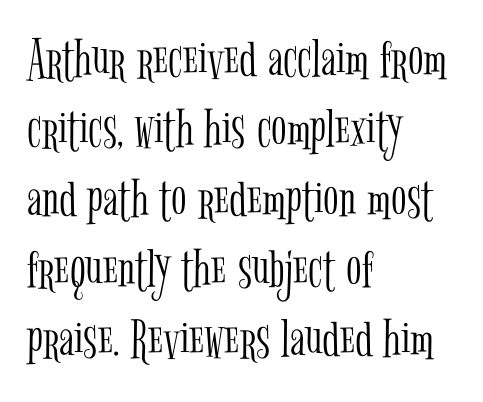
The image shows 57 px light, condensed serif type, upright; set left-aligned, line spacing 1.23x, normal letter spacing, not underlined; low stroke contrast and a medium x-height.
